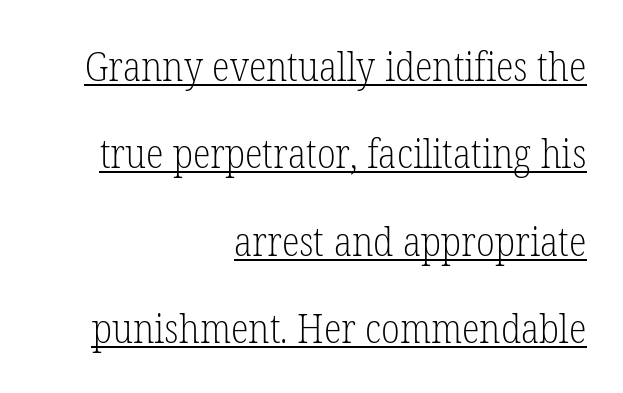
Q: Is the text bold? A: No.
Q: Is the text italic (slanted)? A: No, it is upright.
Q: Is the typeface a serif or a sans-serif typeface? A: Serif.
Q: Is the text underlined? A: Yes.
Q: How is the paragraph aligned? A: Right-aligned.
Q: Is the spacing between letters normal or unusually wide? A: Normal.
Q: Is the spacing between lines tight, normal or loose? A: Loose.
Q: Width (condensed, normal, or wide)? A: Condensed.
Q: Stroke contrast? A: Low.
Q: x-height? A: Medium.
Q: Monospaced? A: No.
